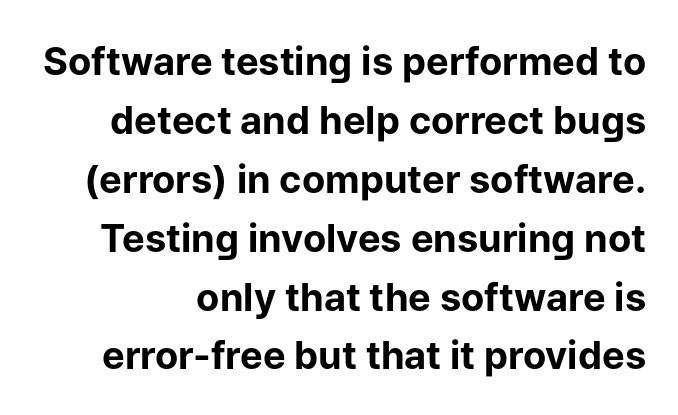
Posture: straight, roman, zero tilt. The letters advance in unequal steps, a hallmark of proportional type. Nobody drew a line under any word here. These lines sit exactly where default settings would place them. The passage shown is typeset with a sans-serif family.
